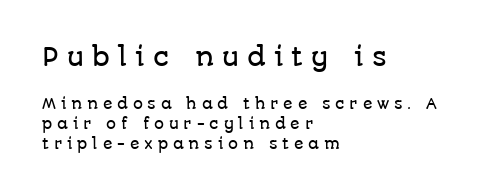
Where is the straight margin? On the left. The designer gave the opening block more size than the closing block. The type is letterspaced generously, with wide tracking. It's the straight-up-and-down kind of type. No word sits above an underline. Rows of type keep a routine distance in the vertical direction.
